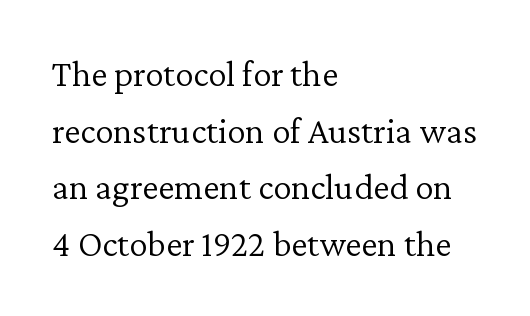
The image shows 37 px light serif type, upright; set left-aligned, normal line spacing (1.53x), normal letter spacing, not underlined; low stroke contrast and a medium x-height.
